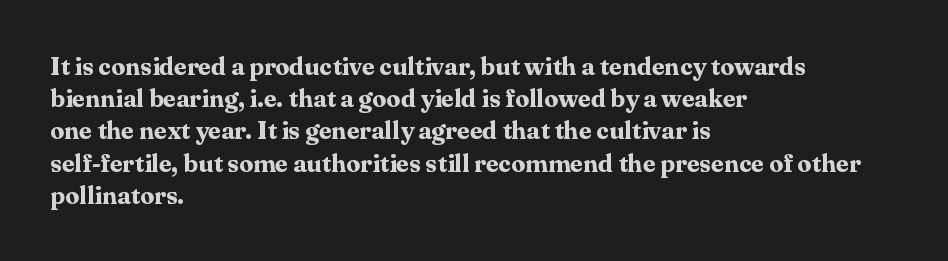
The lines sit at an ordinary, default distance from one another. Italic? Not at all — the glyphs are vertical. This rendering leaves character spacing at its baseline value. A student would call this left alignment; a typographer would say flush left, rag right.
